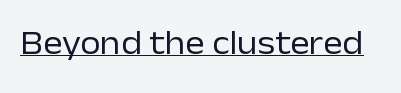
{"serif": "no", "italic": "no", "bold": "no", "weight": "regular", "width": "normal", "stroke_contrast": "low", "x_height": "medium", "monospaced": "no", "underline": "yes", "letter_spacing": "normal", "letter_spacing_em": 0.0, "glyph_px": 33}
